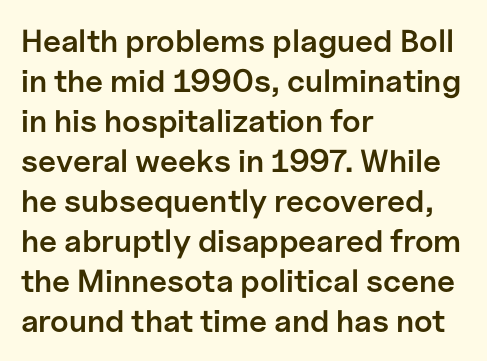
Q: Is the text bold? A: Semi-bold.
Q: Is the text italic (slanted)? A: No, it is upright.
Q: Is the typeface a serif or a sans-serif typeface? A: Sans-serif.
Q: Is the text underlined? A: No.
Q: How is the paragraph aligned? A: Left-aligned.
Q: Is the spacing between letters normal or unusually wide? A: Normal.
Q: Is the spacing between lines tight, normal or loose? A: Normal.
Q: Width (condensed, normal, or wide)? A: Normal.
Q: Stroke contrast? A: Low.
Q: x-height? A: Medium.
Q: Monospaced? A: No.
